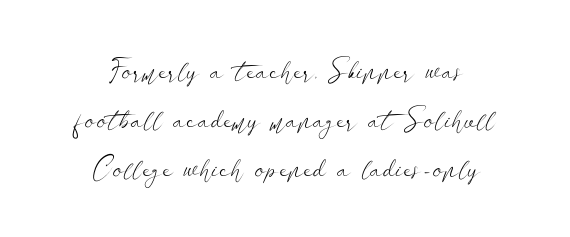
Q: Is the text bold? A: No.
Q: Is the text italic (slanted)? A: Yes.
Q: Is the typeface a serif or a sans-serif typeface? A: Sans-serif.
Q: Is the text underlined? A: No.
Q: How is the paragraph aligned? A: Centered.
Q: Is the spacing between letters normal or unusually wide? A: Normal.
Q: Is the spacing between lines tight, normal or loose? A: Normal.
Q: Width (condensed, normal, or wide)? A: Wide.
Q: Stroke contrast? A: Low.
Q: x-height? A: Small.
Q: Monospaced? A: No.
